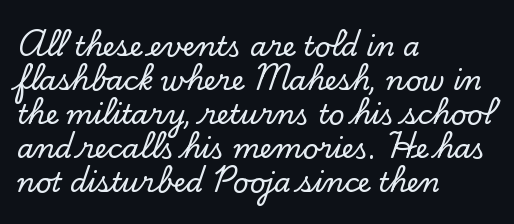
The image shows 27 px text type; set left-aligned, normal line spacing (1.26x), normal letter spacing, not underlined.
